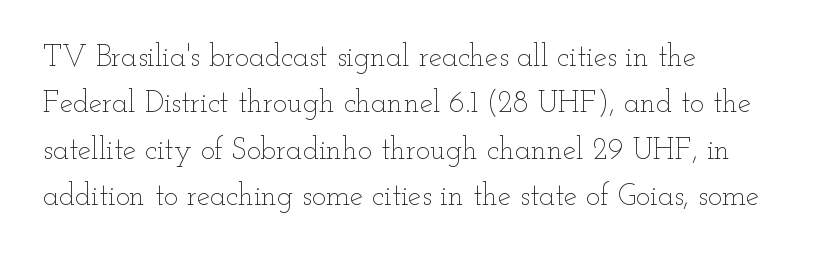
This sample has the flowing, uneven cadence of proportional lettering. Students, note that the glyphs here touch the page at normal intervals. Rule under the text: the space is simply empty. Caption: face not bold, strokes unweighted.
